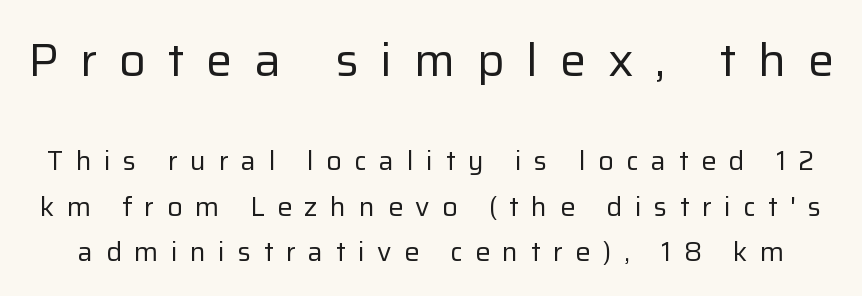
No word sits above an underline. Line spacing here is normal. Every character sits straight up, as roman type does. A typesetter would call this proportional, since set widths differ per character.
